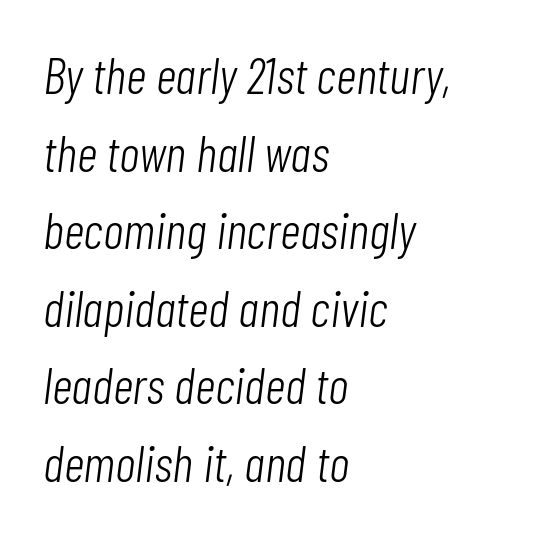
{"italic": "yes", "lean": "right", "slant_degrees": 7, "bold": "no", "weight": "light", "width": "condensed", "stroke_contrast": "low", "x_height": "medium", "monospaced": "no", "underline": "no", "align": "left", "line_spacing": "normal", "line_spacing_ratio": 1.52, "letter_spacing": "normal", "letter_spacing_em": 0.0, "glyph_px": 51}
